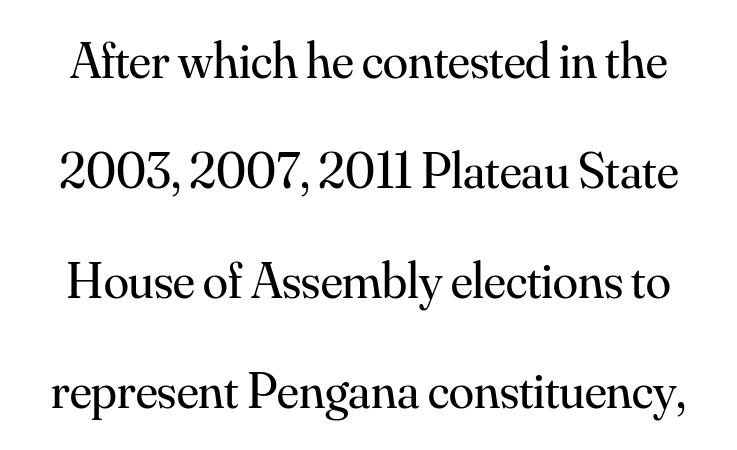
Q: Is the text bold? A: No.
Q: Is the text italic (slanted)? A: No, it is upright.
Q: Is the typeface a serif or a sans-serif typeface? A: Serif.
Q: Is the text underlined? A: No.
Q: Is the spacing between letters normal or unusually wide? A: Normal.
Q: Is the spacing between lines tight, normal or loose? A: Loose.
Q: Width (condensed, normal, or wide)? A: Normal.
Q: Stroke contrast? A: Medium.
Q: x-height? A: Small.
Q: Monospaced? A: No.
